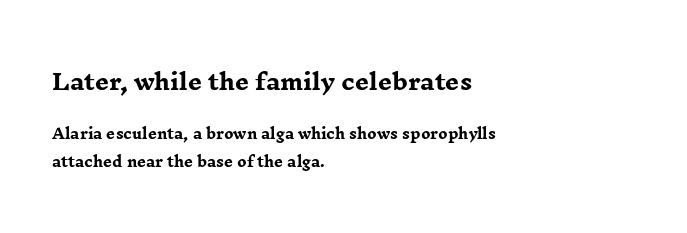
{"italic": "no", "bold": "yes", "underline": "no", "align": "left", "line_spacing": "loose", "line_spacing_ratio": 2.05, "letter_spacing": "normal", "letter_spacing_em": 0.0, "larger_block": "first", "size_ratio": 1.57, "glyph_px": 22}
